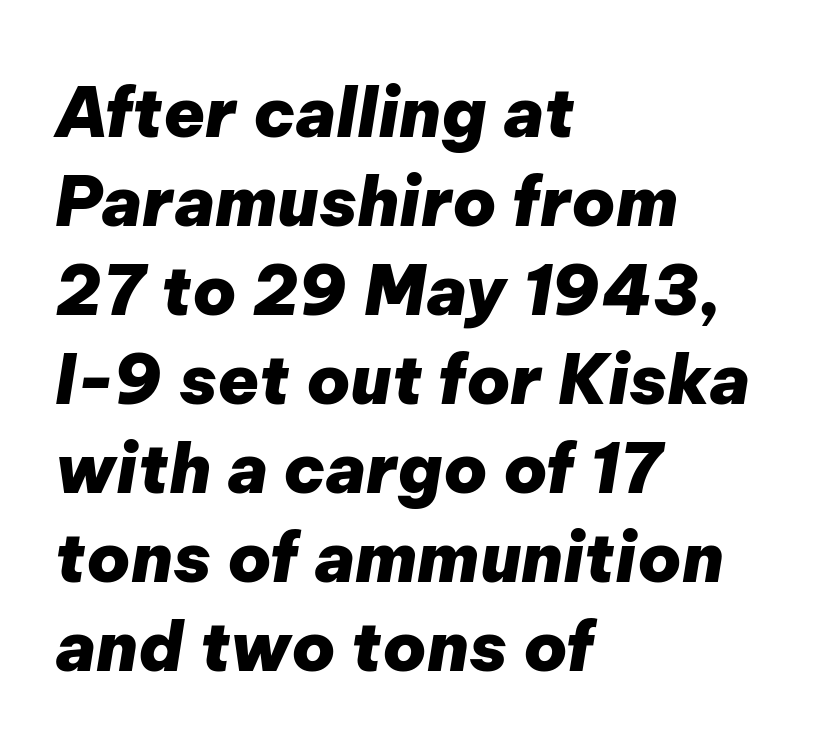
{"italic": "yes", "lean": "right", "slant_degrees": 9, "bold": "yes", "weight": "heavy", "width": "normal", "stroke_contrast": "low", "x_height": "medium", "monospaced": "no", "underline": "no", "align": "left", "line_spacing": "normal", "line_spacing_ratio": 1.31, "letter_spacing": "normal", "letter_spacing_em": 0.0, "glyph_px": 68}
